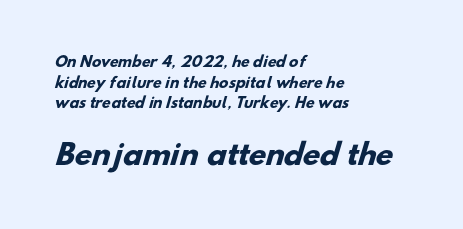
The image shows 28 px heavy sans-serif type; set left-aligned, normal line spacing (1.48x), normal letter spacing, not underlined; the second (bottom) block is 2.0x larger; low stroke contrast and a small x-height.
